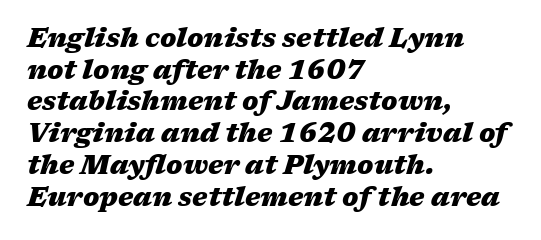
{"italic": "yes", "lean": "right", "slant_degrees": 17, "bold": "yes", "underline": "no", "align": "left", "line_spacing_ratio": 1.22, "letter_spacing": "normal", "letter_spacing_em": 0.0, "glyph_px": 26}
